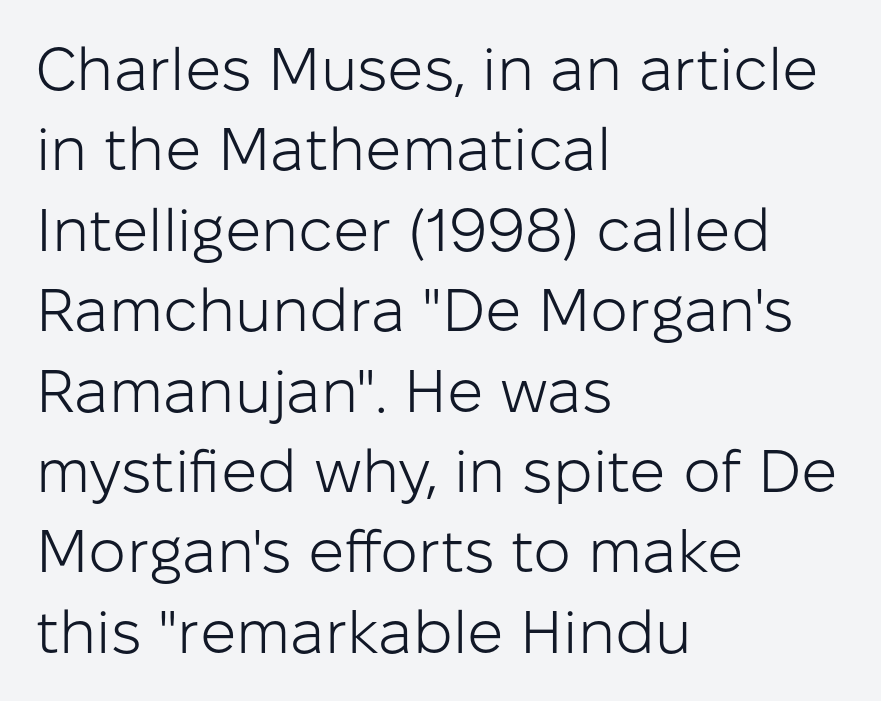
{"serif": "no", "italic": "no", "bold": "no", "weight": "light", "width": "normal", "stroke_contrast": "low", "x_height": "medium", "monospaced": "no", "underline": "no", "align": "left", "line_spacing": "normal", "line_spacing_ratio": 1.34, "letter_spacing": "normal", "letter_spacing_em": 0.0, "glyph_px": 60}
